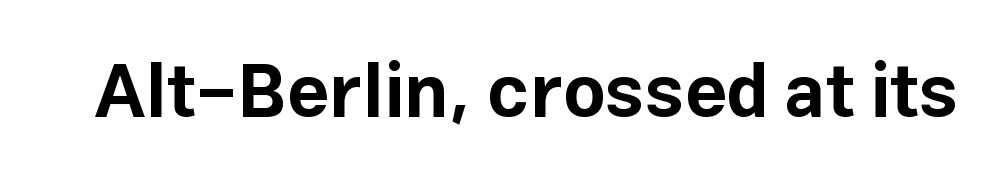
The image shows 74 px bold sans-serif type, upright; set normal letter spacing, not underlined; low stroke contrast and a medium x-height.
